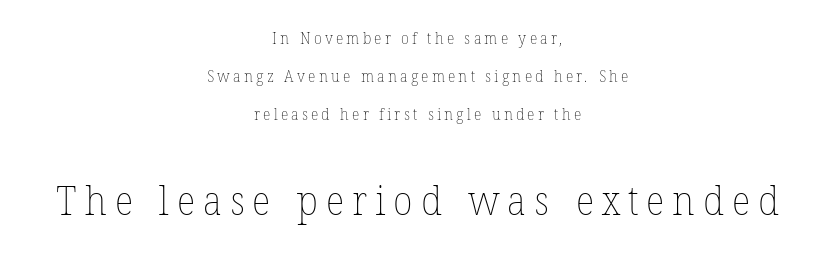
The image shows 40 px thin type; set centered, loose line spacing (2.37x), unusually wide letter spacing (+0.2 em), not underlined; the second (bottom) block is 2.5x larger; low stroke contrast and a medium x-height.
